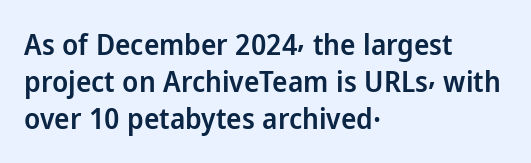
The rendering uses natural spacing where letterforms have individual widths. Classification — sans serif. The lettering stays uniformly vertical, giving the passage a roman look. Underlining? Definitely not there.
